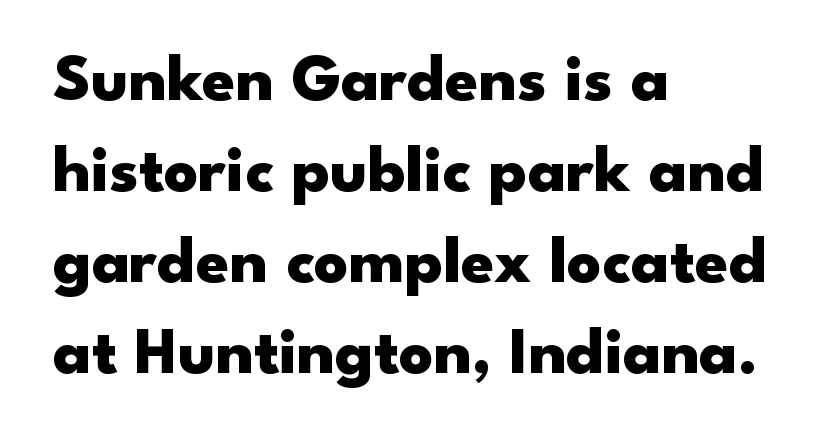
Q: Is the text bold? A: Yes.
Q: Is the text italic (slanted)? A: No, it is upright.
Q: Is the typeface a serif or a sans-serif typeface? A: Sans-serif.
Q: Is the text underlined? A: No.
Q: How is the paragraph aligned? A: Left-aligned.
Q: Is the spacing between letters normal or unusually wide? A: Normal.
Q: Is the spacing between lines tight, normal or loose? A: Normal.
Q: Width (condensed, normal, or wide)? A: Wide.
Q: Stroke contrast? A: Low.
Q: x-height? A: Small.
Q: Monospaced? A: No.
